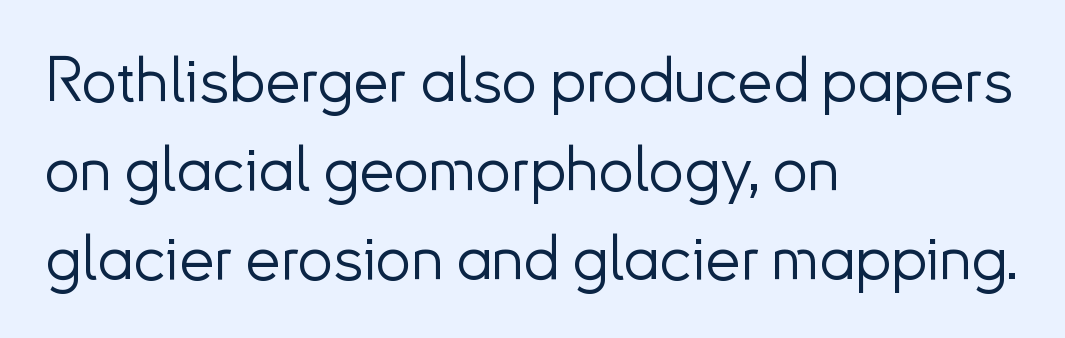
The passage shown is typeset with a sans-serif family. Short and long lines alike share a common starting point at left. The line-height multiplier appears to be the usual default. If you drew a line through each stem, it would be perfectly vertical. The letterforms sit at book weight or below. Think of a printed novel: that variable character pitch is what you see here.
